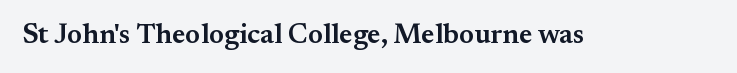
The image shows 28 px semibold serif type, upright; set normal letter spacing, not underlined; medium stroke contrast and a small x-height.
